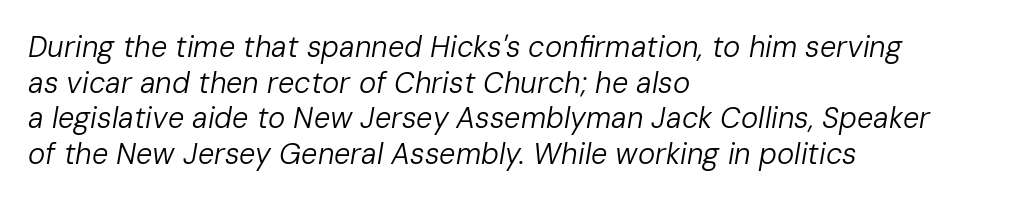
The line texture is even and compact thanks to regular tracking. Notice how the stems are inclined rather than vertical — that's the hallmark of italics. Proportional: the letters do not fall into vertical columns. The rag falls on the right side of this text block. Unbolded letterforms with no extra heft. The zone under the glyphs is completely vacant.
